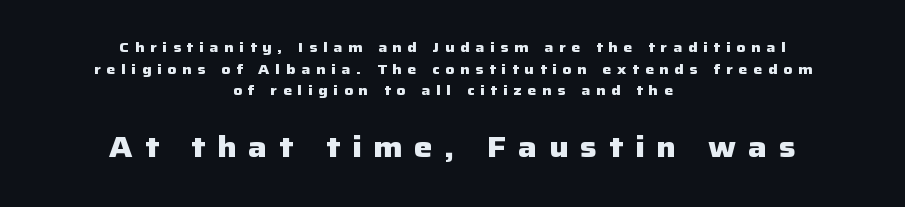
What's the leading like? Ordinary, nothing unusual. The paragraph shown floats in the horizontal middle. Letterform terminals end flat and unadorned throughout the passage. Character widths vary here, with narrow letters taking less room than wide ones. Caption: bold face, heavy strokes. The space directly below the letters is spotless.
